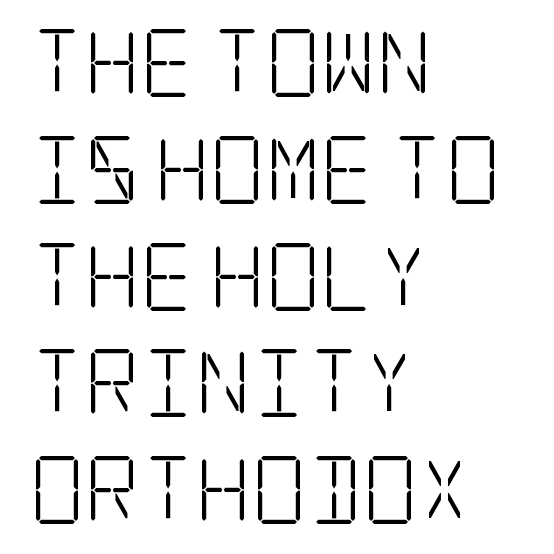
Q: Is the text bold? A: No.
Q: Is the text italic (slanted)? A: No, it is upright.
Q: Is the typeface a serif or a sans-serif typeface? A: Serif.
Q: Is the text underlined? A: No.
Q: How is the paragraph aligned? A: Left-aligned.
Q: Is the spacing between letters normal or unusually wide? A: Normal.
Q: Is the spacing between lines tight, normal or loose? A: Normal.
Q: Width (condensed, normal, or wide)? A: Condensed.
Q: Stroke contrast? A: Low.
Q: x-height? A: Large.
